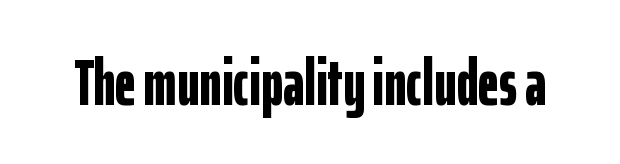
The image shows 66 px bold, condensed sans-serif type, upright; set normal letter spacing, not underlined; low stroke contrast and a medium x-height.
